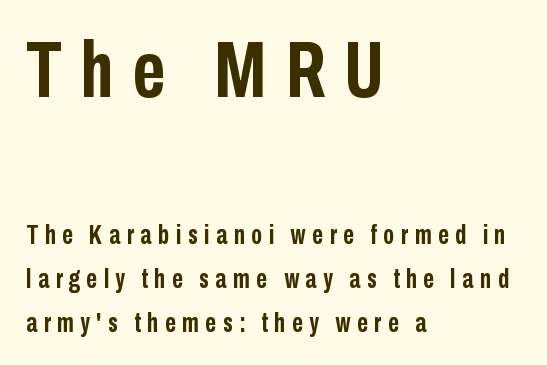
Nobody drew a line under any word here. Larger block? The one above; the one below is distinctly smaller. Characters remain perfectly vertical along every line. The sample has been set heavy, in full bold.
